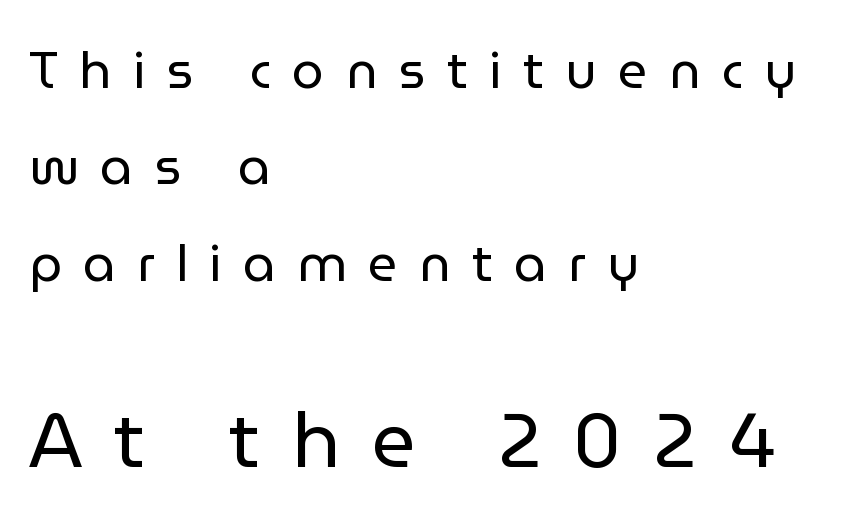
The image shows 76 px regular-weight sans-serif type, upright; set left-aligned, line spacing 1.89x, unusually wide letter spacing (+0.42 em), not underlined; the second (bottom) block is 1.49x larger; low stroke contrast and a medium x-height.
